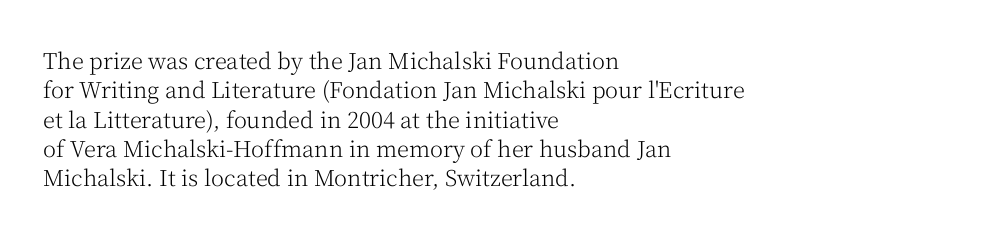
{"italic": "no", "bold": "no", "underline": "no", "align": "left", "line_spacing": "normal", "line_spacing_ratio": 1.33, "letter_spacing": "normal", "letter_spacing_em": 0.0, "glyph_px": 22}
